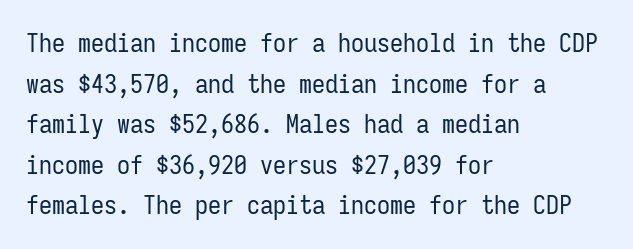
The image shows 26 px text type, upright; set left-aligned, normal line spacing (1.56x), normal letter spacing, not underlined.
